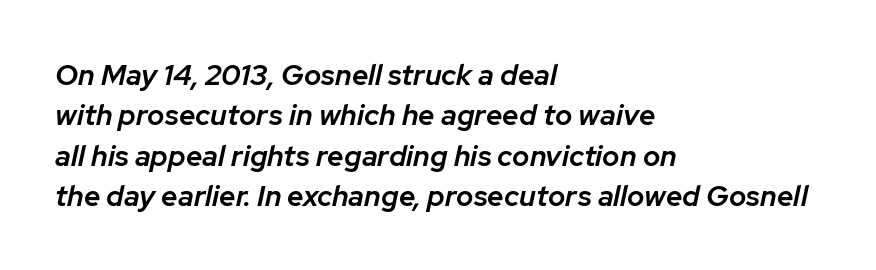
{"italic": "yes", "lean": "right", "slant_degrees": 12, "bold": "semi", "weight": "semibold", "width": "normal", "stroke_contrast": "low", "x_height": "medium", "monospaced": "no", "underline": "no", "align": "left", "line_spacing": "normal", "line_spacing_ratio": 1.39, "letter_spacing": "normal", "letter_spacing_em": 0.0, "glyph_px": 29}
